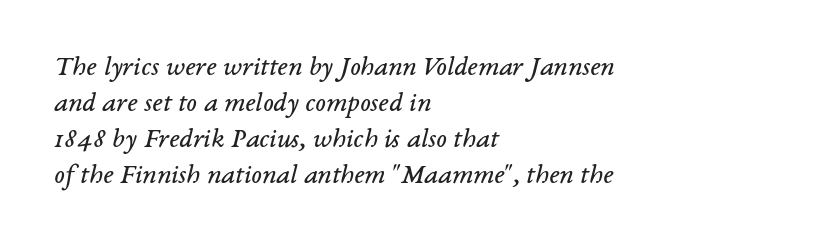
The image shows 28 px regular-weight serif type, italic (leaning right); set left-aligned, normal line spacing (1.28x), normal letter spacing, not underlined; low stroke contrast and a medium x-height.
